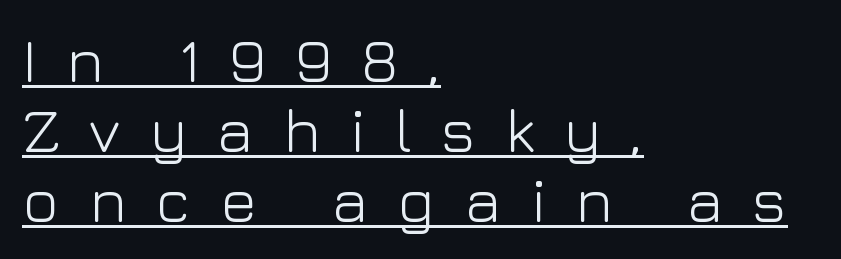
These lines are rendered in a variable-pitch font. Tall strokes in this sample are plumb rather than angled. Notice how descenders almost collide with the ascenders below — that's tight leading. Check the space under the baseline: a stroke is drawn there. The letterforms stand isolated, each surrounded by extra space. Left-aligned paragraph, ragged on the right.
